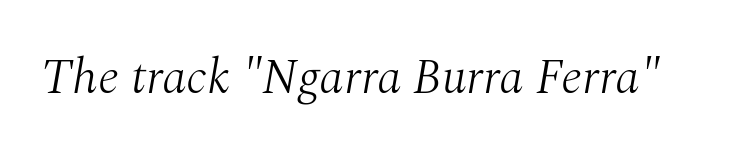
Descenders are the only things crossing below the line. This sample has the flowing, uneven cadence of proportional lettering. The gaps between neighbouring characters are ordinary and unremarkable. This reads as an unemphasized weight, regular at the heaviest.
